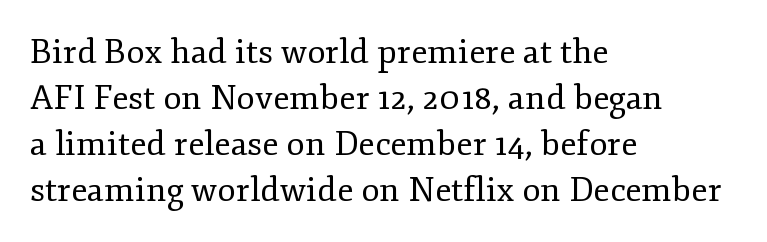
Q: Is the text bold? A: No.
Q: Is the text italic (slanted)? A: No, it is upright.
Q: Is the typeface a serif or a sans-serif typeface? A: Serif.
Q: Is the text underlined? A: No.
Q: How is the paragraph aligned? A: Left-aligned.
Q: Is the spacing between letters normal or unusually wide? A: Normal.
Q: Is the spacing between lines tight, normal or loose? A: Normal.
Q: Width (condensed, normal, or wide)? A: Normal.
Q: Stroke contrast? A: Low.
Q: x-height? A: Small.
Q: Monospaced? A: No.
